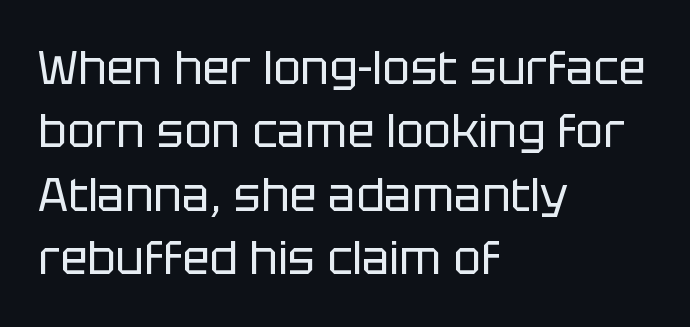
The image shows 46 px regular-weight sans-serif type, upright; set left-aligned, normal line spacing (1.38x), normal letter spacing, not underlined; low stroke contrast and a large x-height.
